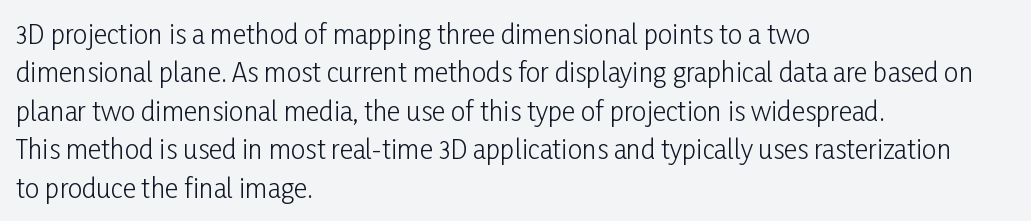
Leftover space on each line is placed entirely after the last word. The font sits on the lighter half of the weight spectrum, regular included. Here the glyphs are tracked normally, forming tight word shapes. Evenly set lines give the paragraph a standard silhouette. The area under the type is left untouched. The letters stand upright; this is a roman face.
